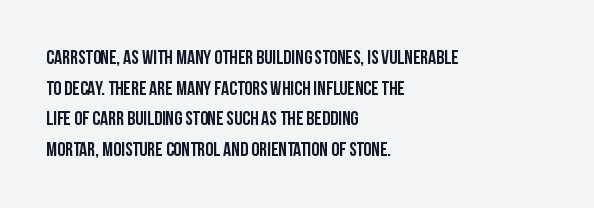
Q: Is the text italic (slanted)? A: No, it is upright.
Q: Is the text underlined? A: No.
Q: How is the paragraph aligned? A: Left-aligned.
Q: Is the spacing between letters normal or unusually wide? A: Normal.
Q: Is the spacing between lines tight, normal or loose? A: Normal.
